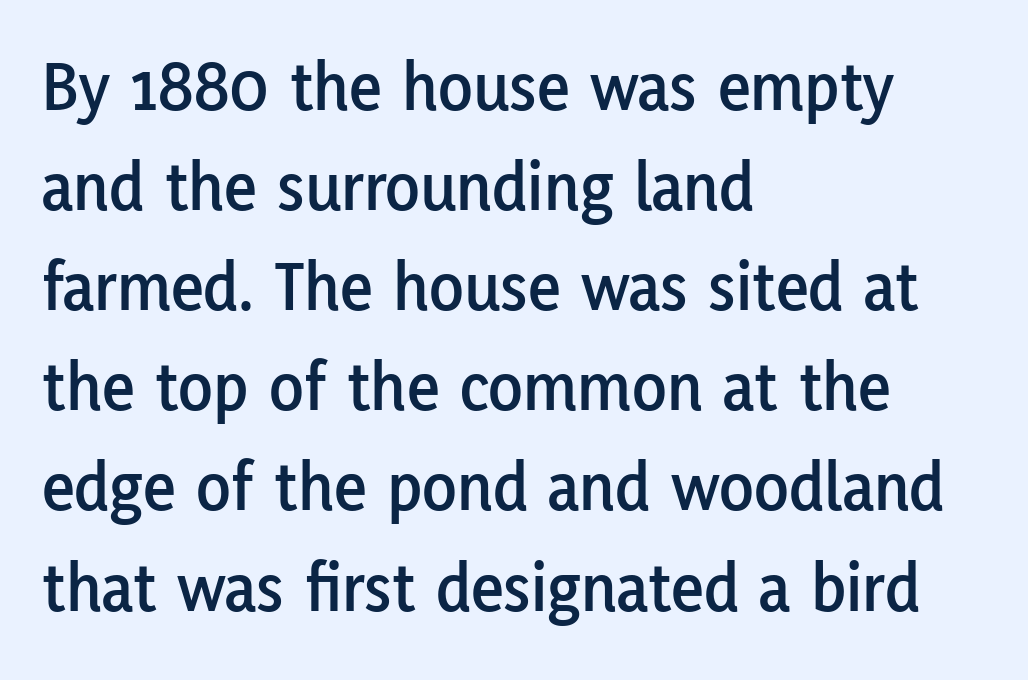
The image shows 71 px sans-serif type, upright; set left-aligned, normal line spacing (1.41x), normal letter spacing, not underlined; low stroke contrast and a medium x-height.
